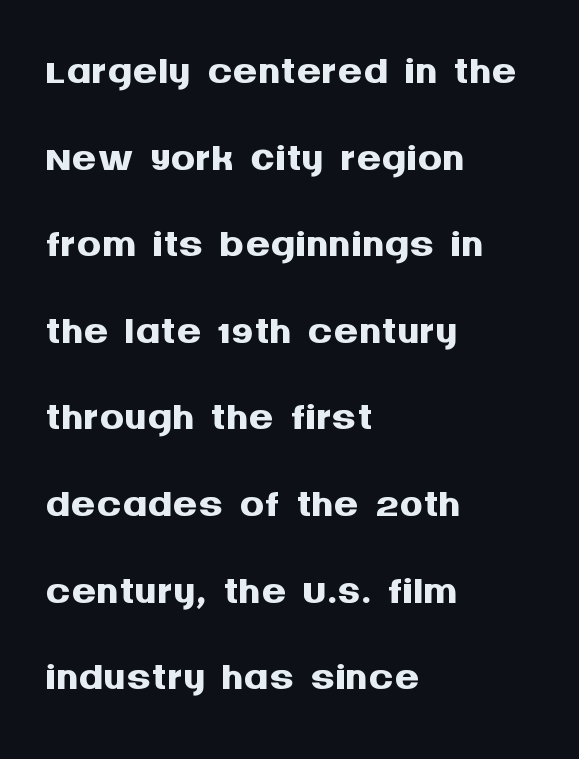
The image shows 61 px semibold sans-serif type, upright; set left-aligned, normal line spacing (1.42x), normal letter spacing, not underlined; medium stroke contrast and a large x-height.
